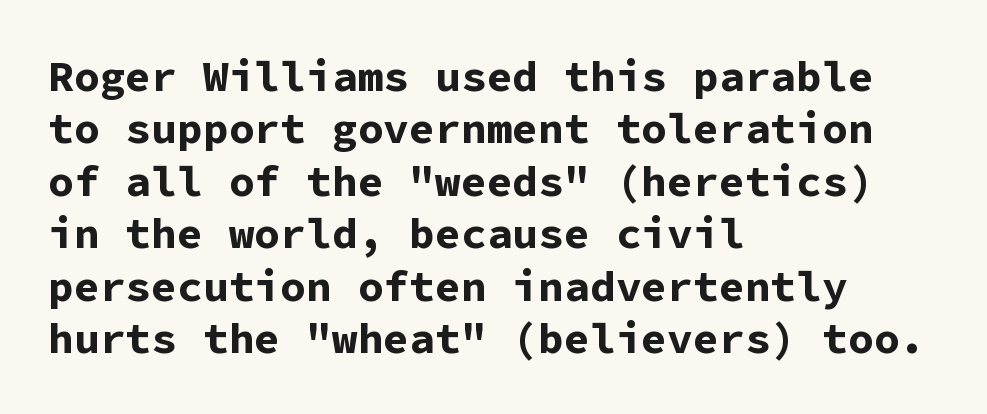
{"serif": "no", "italic": "no", "bold": "yes", "weight": "bold", "width": "normal", "stroke_contrast": "low", "x_height": "medium", "monospaced": "yes", "underline": "no", "align": "left", "line_spacing_ratio": 1.22, "letter_spacing": "normal", "letter_spacing_em": 0.0, "glyph_px": 43}
